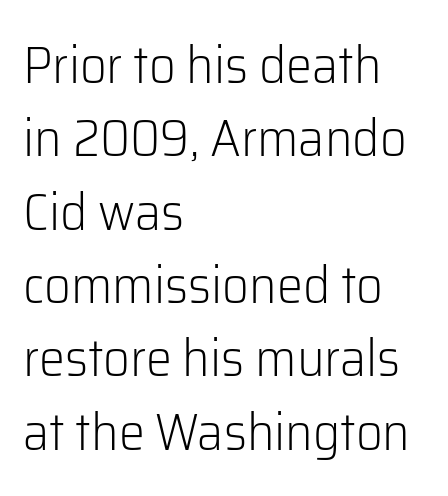
{"serif": "no", "italic": "no", "bold": "no", "weight": "light", "width": "normal", "stroke_contrast": "low", "x_height": "medium", "monospaced": "no", "underline": "no", "align": "left", "line_spacing": "normal", "line_spacing_ratio": 1.41, "letter_spacing": "normal", "letter_spacing_em": 0.0, "glyph_px": 52}
